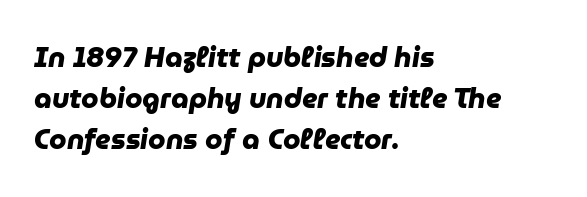
Q: Is the text bold? A: Yes.
Q: Is the typeface a serif or a sans-serif typeface? A: Sans-serif.
Q: Is the text underlined? A: No.
Q: How is the paragraph aligned? A: Left-aligned.
Q: Is the spacing between letters normal or unusually wide? A: Normal.
Q: Is the spacing between lines tight, normal or loose? A: Normal.
Q: Width (condensed, normal, or wide)? A: Normal.
Q: Stroke contrast? A: Low.
Q: x-height? A: Medium.
Q: Monospaced? A: No.
